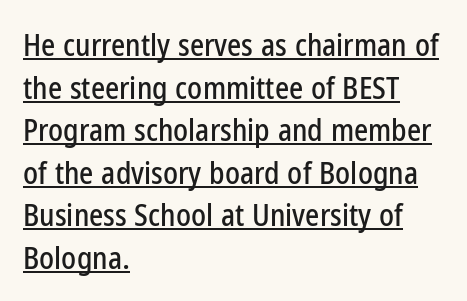
Q: Is the text italic (slanted)? A: No, it is upright.
Q: Is the typeface a serif or a sans-serif typeface? A: Sans-serif.
Q: Is the text underlined? A: Yes.
Q: How is the paragraph aligned? A: Left-aligned.
Q: Is the spacing between letters normal or unusually wide? A: Normal.
Q: Is the spacing between lines tight, normal or loose? A: Normal.
Q: Width (condensed, normal, or wide)? A: Condensed.
Q: Stroke contrast? A: Low.
Q: x-height? A: Medium.
Q: Monospaced? A: No.
